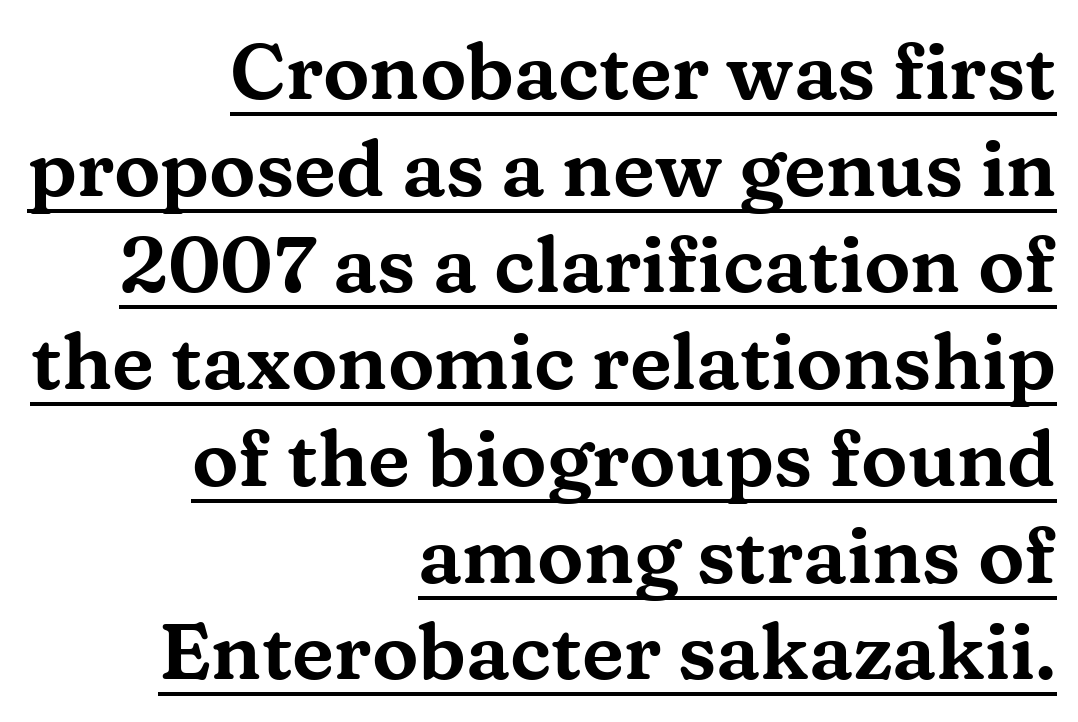
Q: Is the text italic (slanted)? A: No, it is upright.
Q: Is the typeface a serif or a sans-serif typeface? A: Serif.
Q: Is the text underlined? A: Yes.
Q: How is the paragraph aligned? A: Right-aligned.
Q: Is the spacing between letters normal or unusually wide? A: Normal.
Q: Width (condensed, normal, or wide)? A: Wide.
Q: Stroke contrast? A: Medium.
Q: x-height? A: Medium.
Q: Monospaced? A: No.
